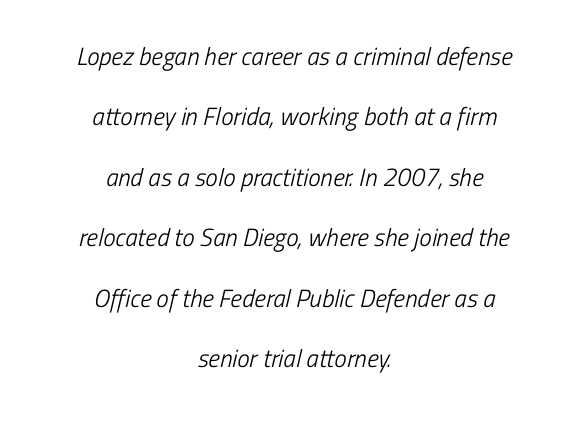
{"bold": "no", "underline": "no", "align": "center", "line_spacing": "loose", "line_spacing_ratio": 2.42, "letter_spacing": "normal", "letter_spacing_em": 0.0, "glyph_px": 25}
